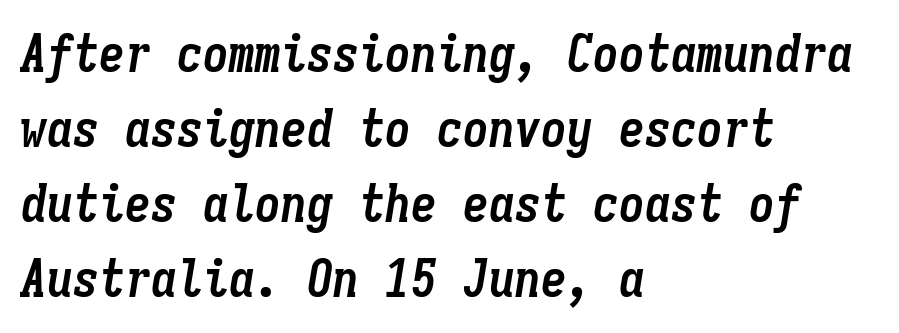
{"italic": "yes", "lean": "right", "slant_degrees": 9, "bold": "yes", "weight": "semibold", "width": "condensed", "stroke_contrast": "low", "x_height": "medium", "monospaced": "yes", "underline": "no", "align": "left", "line_spacing": "normal", "line_spacing_ratio": 1.44, "letter_spacing": "normal", "letter_spacing_em": 0.0, "glyph_px": 52}
